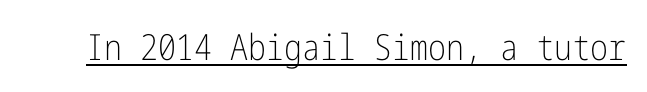
The image shows 36 px light, condensed sans-serif type, upright; set normal letter spacing, underlined; low stroke contrast and a medium x-height.
